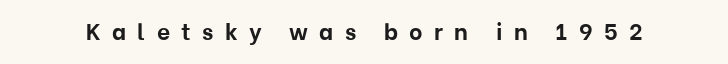
Q: Is the text bold? A: Yes.
Q: Is the text italic (slanted)? A: No, it is upright.
Q: Is the text underlined? A: No.
Q: Is the spacing between letters normal or unusually wide? A: Unusually wide.
